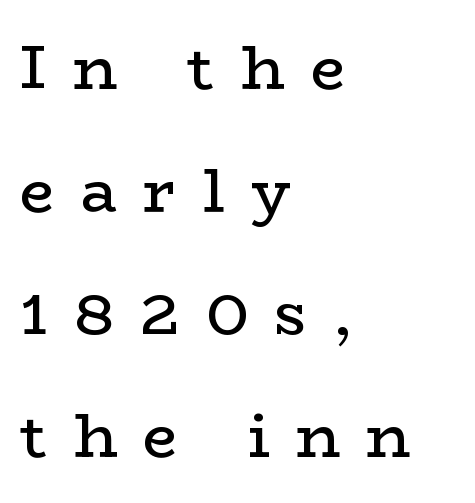
Q: Is the text bold? A: No.
Q: Is the text italic (slanted)? A: No, it is upright.
Q: Is the typeface a serif or a sans-serif typeface? A: Serif.
Q: Is the text underlined? A: No.
Q: How is the paragraph aligned? A: Left-aligned.
Q: Is the spacing between letters normal or unusually wide? A: Unusually wide.
Q: Is the spacing between lines tight, normal or loose? A: Loose.
Q: Width (condensed, normal, or wide)? A: Wide.
Q: Stroke contrast? A: Low.
Q: x-height? A: Medium.
Q: Monospaced? A: No.
